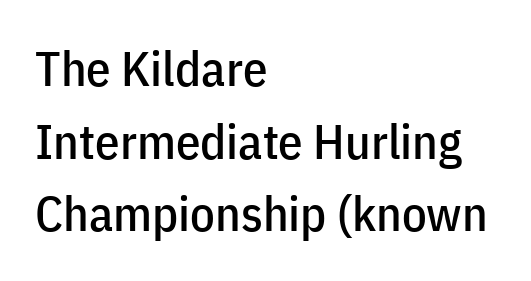
The image shows 49 px condensed sans-serif type, upright; set left-aligned, normal line spacing (1.48x), normal letter spacing, not underlined; low stroke contrast and a medium x-height.
